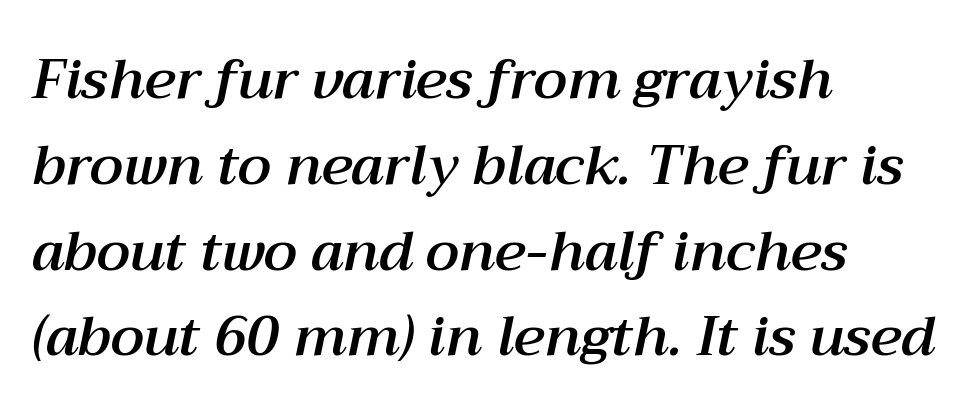
The lines are quadded left. The letters advance in unequal steps, a hallmark of proportional type. The rendering keeps characters at their native spacing. The passage shown stacks its lines at a standard gap. Designer's note — italics engaged. The gap between lines stays unmarked.
